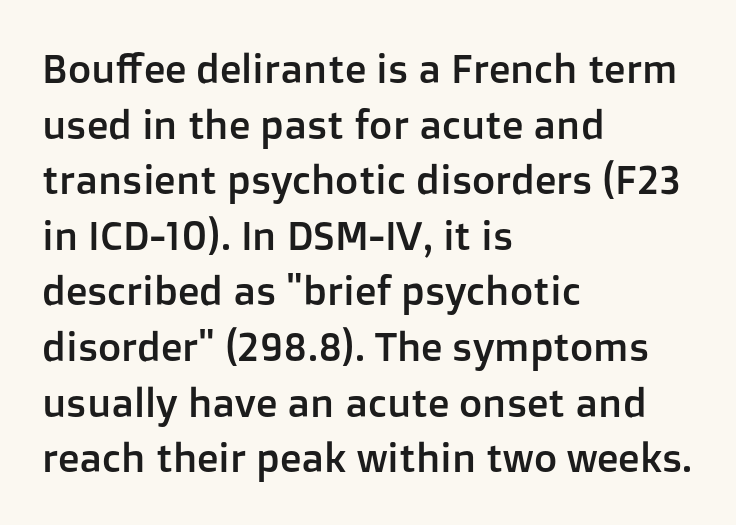
The image shows 40 px sans-serif type, upright; set left-aligned, normal line spacing (1.39x), normal letter spacing, not underlined; low stroke contrast and a medium x-height.
